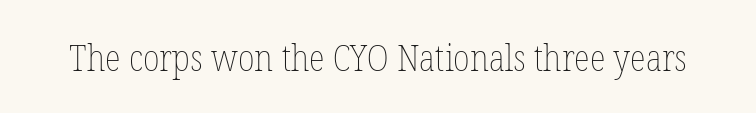
The face used here is proportionally spaced, like ordinary book or web type. Unlike italic type, these characters show no tilt at all. These lines keep a tight, regular rhythm from letter to letter. Only glyphs here, with clear space below each row.
